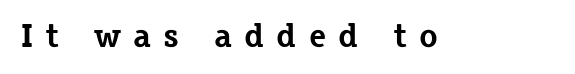
{"serif": "yes", "italic": "no", "bold": "yes", "weight": "bold", "width": "normal", "stroke_contrast": "low", "x_height": "medium", "monospaced": "no", "underline": "no", "letter_spacing": "wide", "letter_spacing_em": 0.36, "glyph_px": 34}
